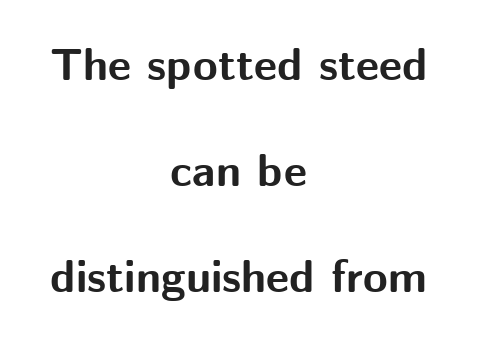
{"serif": "no", "italic": "no", "bold": "yes", "weight": "bold", "width": "normal", "stroke_contrast": "medium", "x_height": "medium", "monospaced": "no", "underline": "no", "align": "center", "line_spacing": "loose", "line_spacing_ratio": 2.36, "letter_spacing": "normal", "letter_spacing_em": 0.0, "glyph_px": 45}
